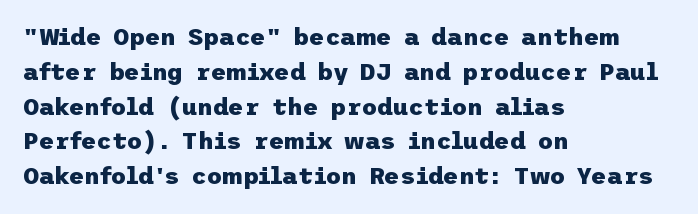
{"italic": "no", "bold": "yes", "underline": "no", "align": "left", "line_spacing": "normal", "line_spacing_ratio": 1.45, "letter_spacing": "normal", "letter_spacing_em": 0.0, "glyph_px": 24}
